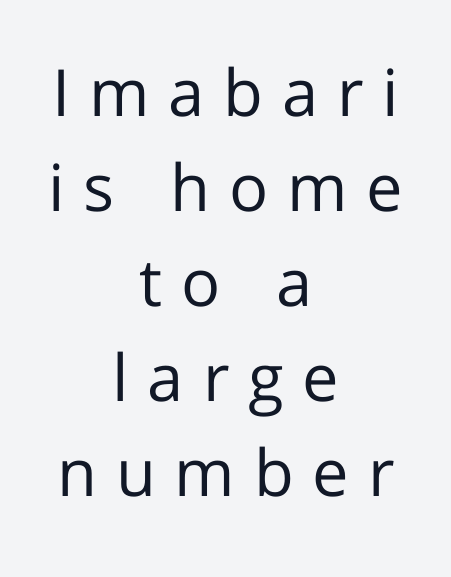
Q: Is the text bold? A: No.
Q: Is the text italic (slanted)? A: No, it is upright.
Q: Is the typeface a serif or a sans-serif typeface? A: Sans-serif.
Q: Is the text underlined? A: No.
Q: How is the paragraph aligned? A: Centered.
Q: Is the spacing between letters normal or unusually wide? A: Unusually wide.
Q: Is the spacing between lines tight, normal or loose? A: Normal.
Q: Width (condensed, normal, or wide)? A: Normal.
Q: Stroke contrast? A: Low.
Q: x-height? A: Medium.
Q: Monospaced? A: No.
